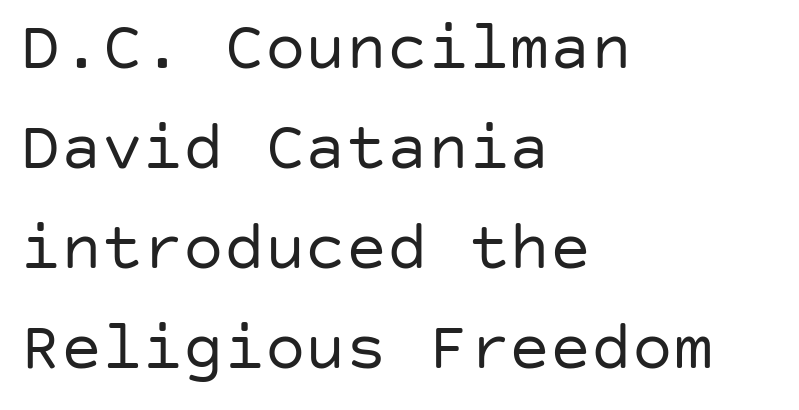
Q: Is the text bold? A: No.
Q: Is the text italic (slanted)? A: No, it is upright.
Q: Is the typeface a serif or a sans-serif typeface? A: Sans-serif.
Q: Is the text underlined? A: No.
Q: How is the paragraph aligned? A: Left-aligned.
Q: Is the spacing between letters normal or unusually wide? A: Normal.
Q: Is the spacing between lines tight, normal or loose? A: Normal.
Q: Width (condensed, normal, or wide)? A: Normal.
Q: Stroke contrast? A: Low.
Q: x-height? A: Large.
